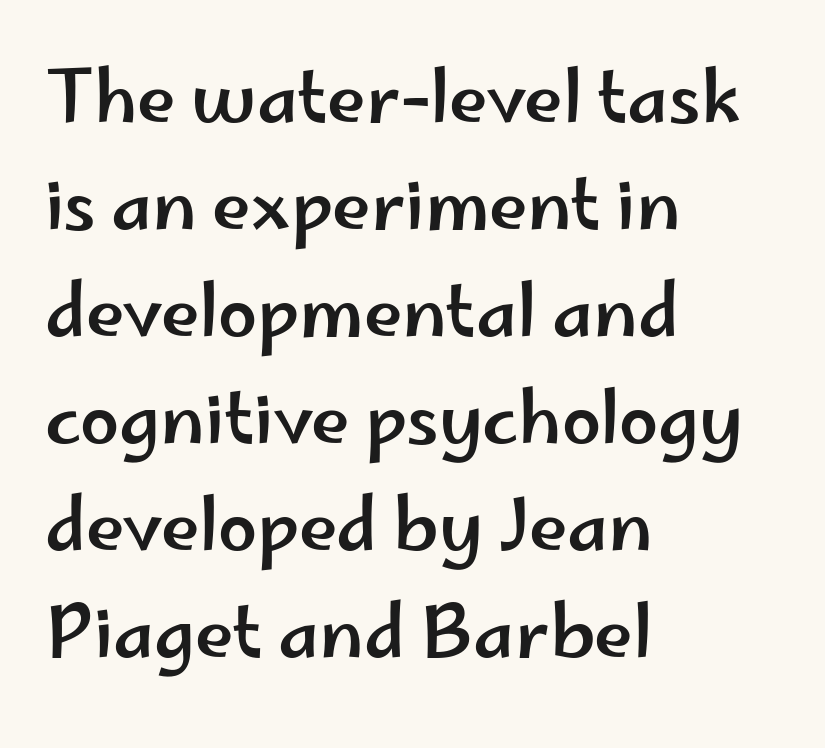
Q: Is the text italic (slanted)? A: No, it is upright.
Q: Is the typeface a serif or a sans-serif typeface? A: Sans-serif.
Q: Is the text underlined? A: No.
Q: How is the paragraph aligned? A: Left-aligned.
Q: Is the spacing between letters normal or unusually wide? A: Normal.
Q: Is the spacing between lines tight, normal or loose? A: Normal.
Q: Width (condensed, normal, or wide)? A: Wide.
Q: Stroke contrast? A: Low.
Q: x-height? A: Small.
Q: Monospaced? A: No.
